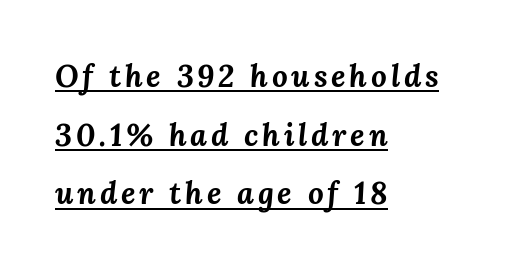
Q: Is the text bold? A: Yes.
Q: Is the text italic (slanted)? A: Yes, it leans right by about 3 degrees.
Q: Is the text underlined? A: Yes.
Q: How is the paragraph aligned? A: Left-aligned.
Q: Width (condensed, normal, or wide)? A: Normal.
Q: Stroke contrast? A: Medium.
Q: x-height? A: Medium.
Q: Monospaced? A: No.
